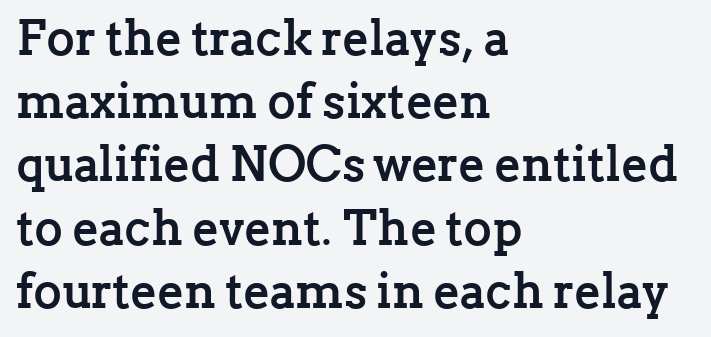
{"serif": "yes", "italic": "no", "bold": "yes", "weight": "semibold", "width": "normal", "stroke_contrast": "low", "x_height": "medium", "monospaced": "no", "underline": "no", "align": "left", "line_spacing": "normal", "line_spacing_ratio": 1.29, "letter_spacing": "normal", "letter_spacing_em": 0.0, "glyph_px": 49}
